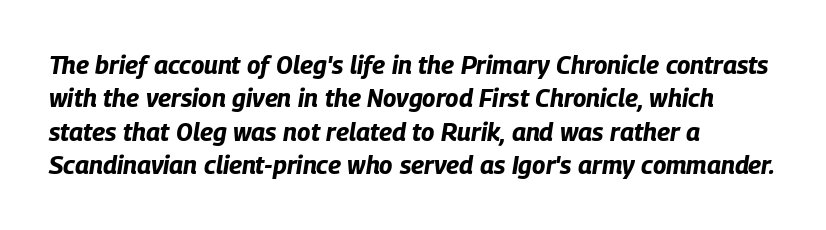
The image shows 25 px bold type, italic (leaning right); set left-aligned, normal line spacing (1.34x), normal letter spacing, not underlined.
